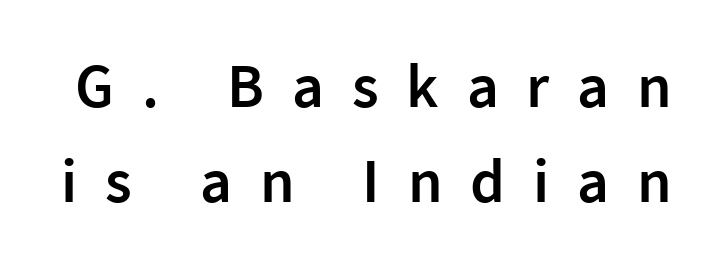
{"serif": "no", "italic": "no", "bold": "semi", "weight": "semibold", "width": "normal", "x_height": "medium", "monospaced": "no", "underline": "no", "line_spacing": "normal", "line_spacing_ratio": 1.54, "letter_spacing": "wide", "letter_spacing_em": 0.45, "glyph_px": 62}
